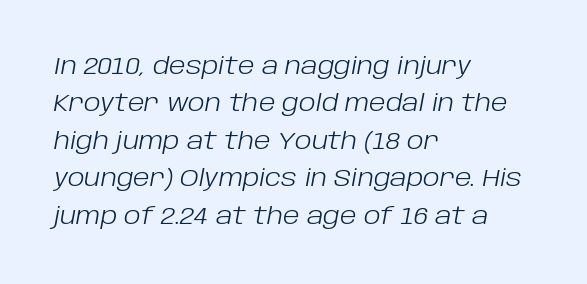
Q: Is the text bold? A: No.
Q: Is the text italic (slanted)? A: Yes, it leans right by about 10 degrees.
Q: Is the text underlined? A: No.
Q: How is the paragraph aligned? A: Left-aligned.
Q: Is the spacing between letters normal or unusually wide? A: Normal.
Q: Is the spacing between lines tight, normal or loose? A: Normal.
